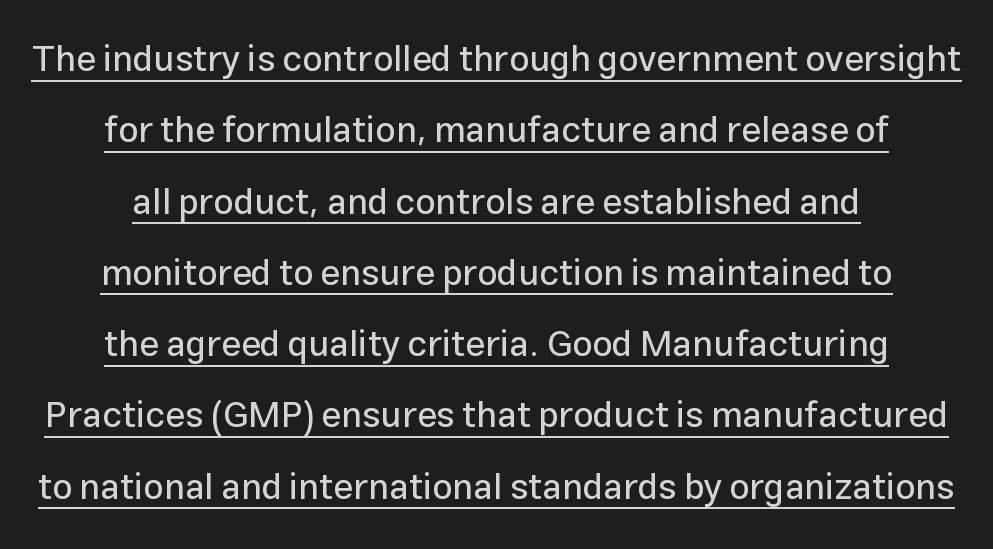
{"serif": "no", "italic": "no", "width": "normal", "stroke_contrast": "low", "x_height": "medium", "monospaced": "no", "underline": "yes", "align": "center", "line_spacing": "loose", "line_spacing_ratio": 1.98, "letter_spacing": "normal", "letter_spacing_em": 0.0, "glyph_px": 36}
